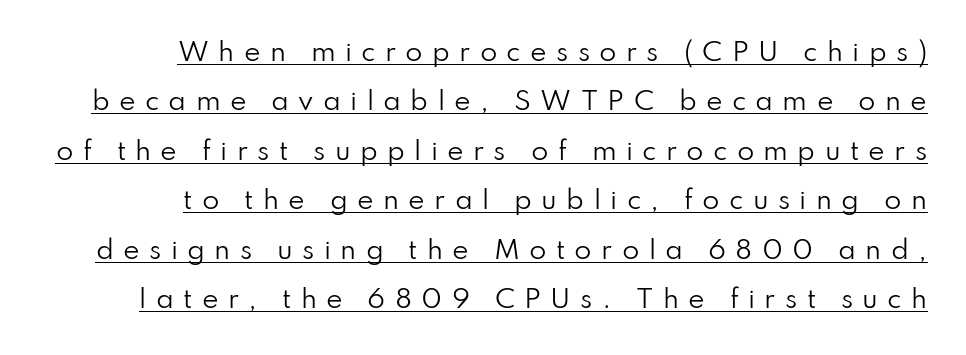
{"italic": "no", "bold": "no", "underline": "yes", "align": "right", "line_spacing": "loose", "line_spacing_ratio": 1.98, "letter_spacing": "wide", "letter_spacing_em": 0.37, "glyph_px": 25}
